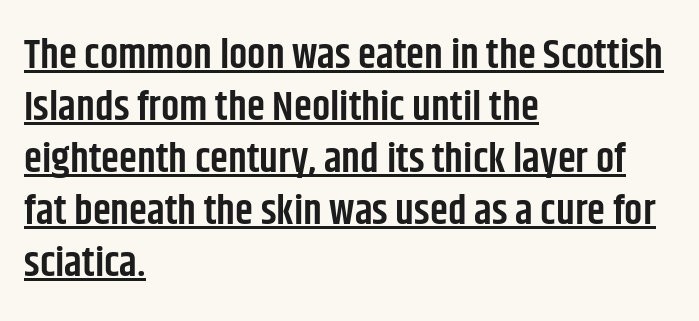
The face used here is proportionally spaced, like ordinary book or web type. Notice how the stems are strictly vertical — no italics here. The rendering shows plain stroke endings on the letterforms — a sans-serif design. Line spacing here is normal.
